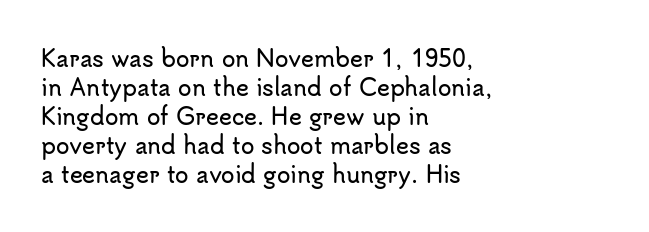
The image shows 22 px text type, upright; set left-aligned, normal line spacing (1.32x), normal letter spacing, not underlined.
